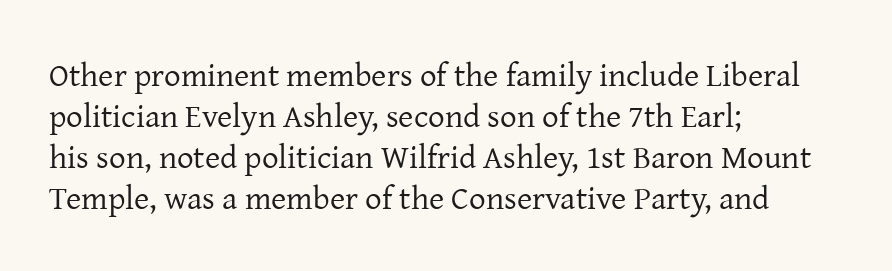
{"serif": "yes", "italic": "no", "bold": "no", "weight": "regular", "width": "normal", "stroke_contrast": "low", "x_height": "medium", "monospaced": "no", "underline": "no", "align": "left", "line_spacing_ratio": 1.24, "letter_spacing": "normal", "letter_spacing_em": 0.0, "glyph_px": 33}
